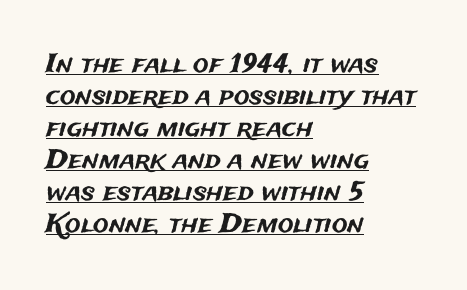
Q: Is the text italic (slanted)? A: Yes.
Q: Is the text underlined? A: Yes.
Q: How is the paragraph aligned? A: Left-aligned.
Q: Is the spacing between letters normal or unusually wide? A: Normal.
